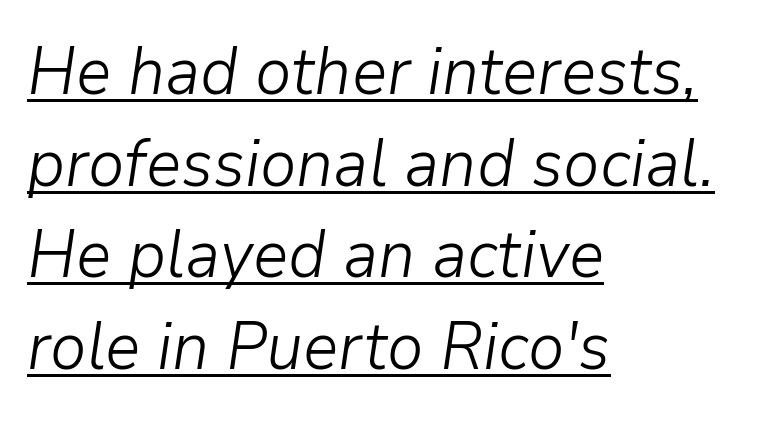
The letterforms sit at book weight or below. Quick note: underline on. The face used here has a pronounced slope to its letters. Proportional: the letters do not fall into vertical columns.
